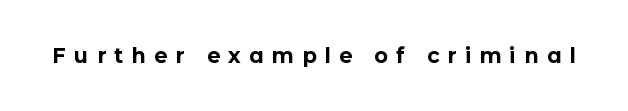
Q: Is the text bold? A: Yes.
Q: Is the text italic (slanted)? A: No, it is upright.
Q: Is the text underlined? A: No.
Q: Is the spacing between letters normal or unusually wide? A: Unusually wide.
